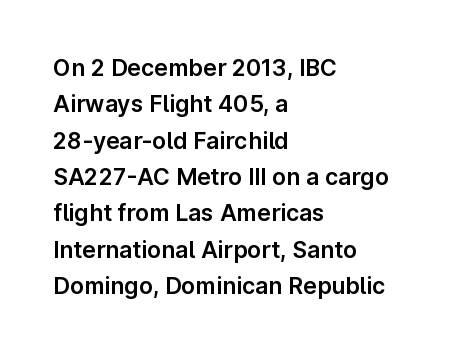
{"italic": "no", "underline": "no", "align": "left", "line_spacing": "normal", "line_spacing_ratio": 1.58, "letter_spacing": "normal", "letter_spacing_em": 0.0, "glyph_px": 23}
